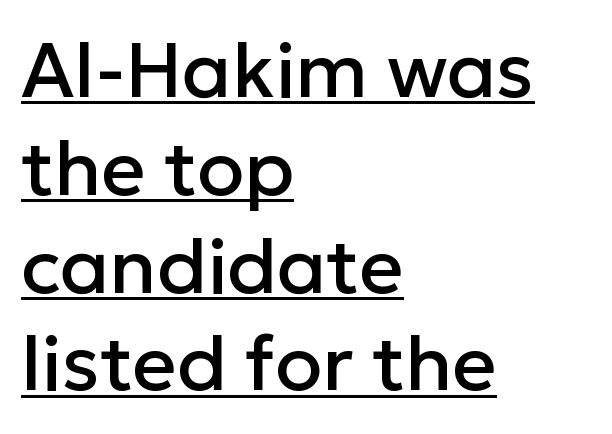
The image shows 77 px sans-serif type, upright; set left-aligned, normal line spacing (1.27x), normal letter spacing, underlined; low stroke contrast and a medium x-height.
